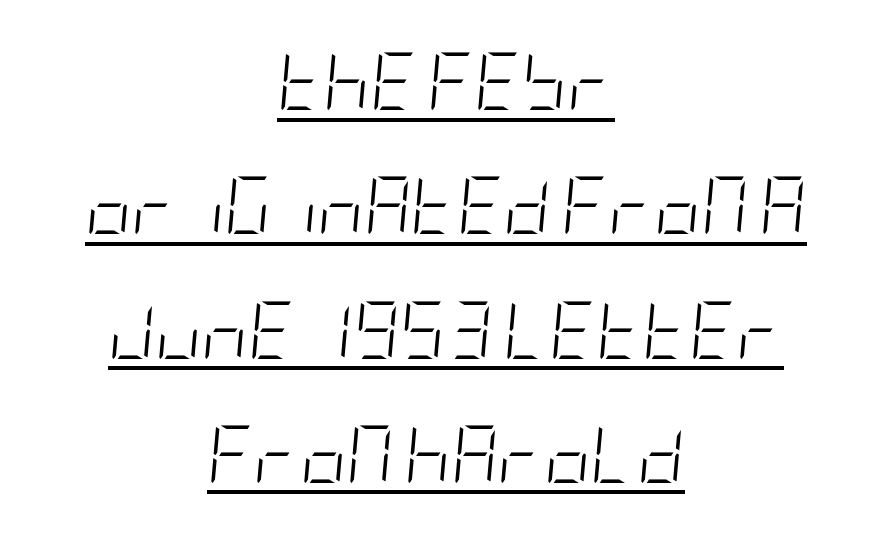
The specimen includes a rule beneath the text block's lines. In terms of leading, this rendering errs on the spacious side. Short and long lines alike share a common midpoint. It's the slanting kind of type.
